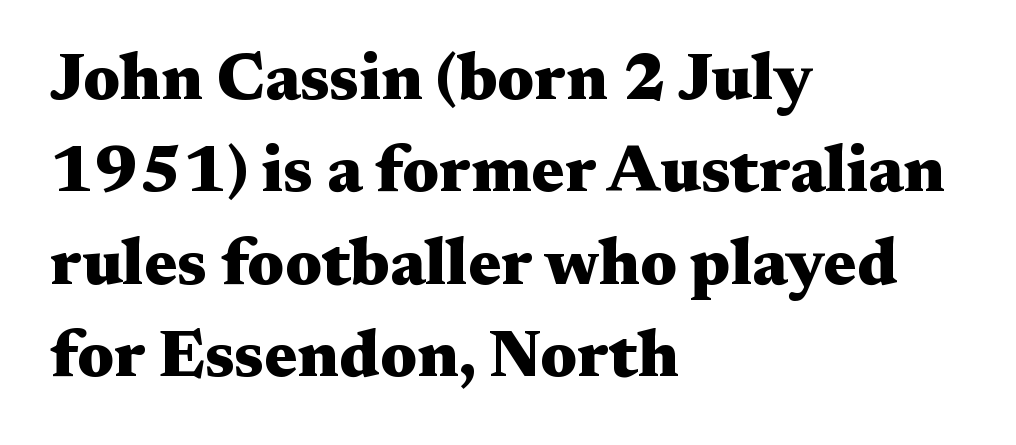
The image shows 66 px heavy, wide serif type, upright; set left-aligned, normal line spacing (1.4x), normal letter spacing, not underlined; medium stroke contrast and a medium x-height.
